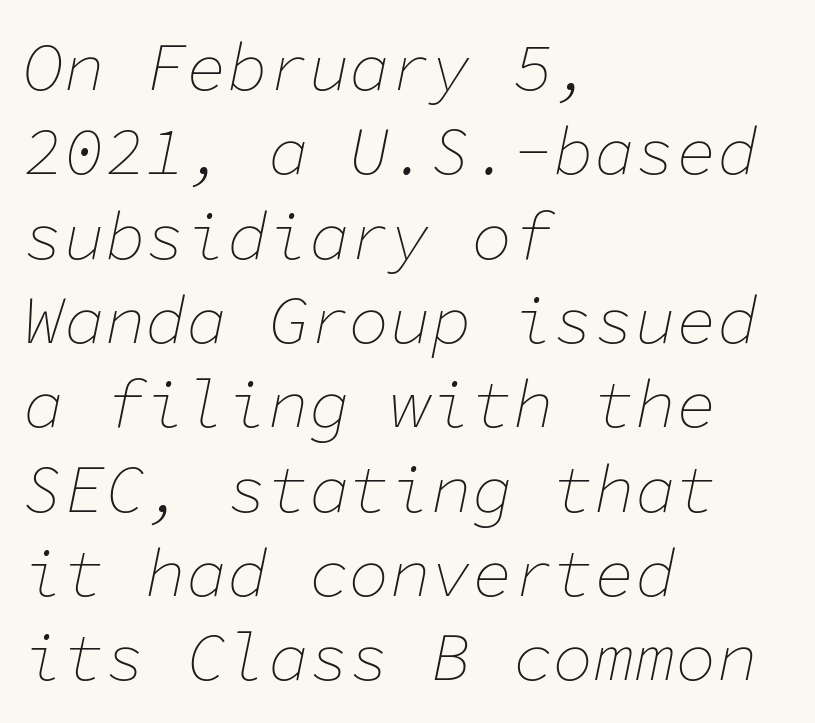
Q: Is the text bold? A: No.
Q: Is the text italic (slanted)? A: Yes, it leans right by about 11 degrees.
Q: Is the text underlined? A: No.
Q: How is the paragraph aligned? A: Left-aligned.
Q: Is the spacing between letters normal or unusually wide? A: Normal.
Q: Width (condensed, normal, or wide)? A: Normal.
Q: Stroke contrast? A: Low.
Q: x-height? A: Medium.
Q: Monospaced? A: Yes.
